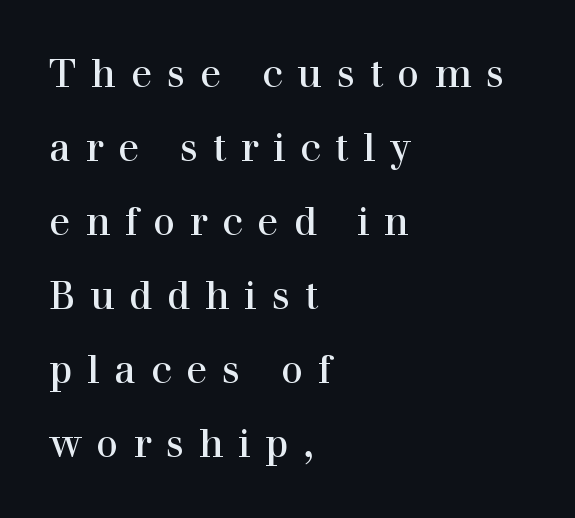
{"serif": "yes", "italic": "no", "bold": "no", "weight": "regular", "width": "normal", "stroke_contrast": "high", "x_height": "medium", "monospaced": "no", "underline": "no", "align": "left", "line_spacing": "loose", "line_spacing_ratio": 1.9, "letter_spacing": "wide", "letter_spacing_em": 0.38, "glyph_px": 39}
